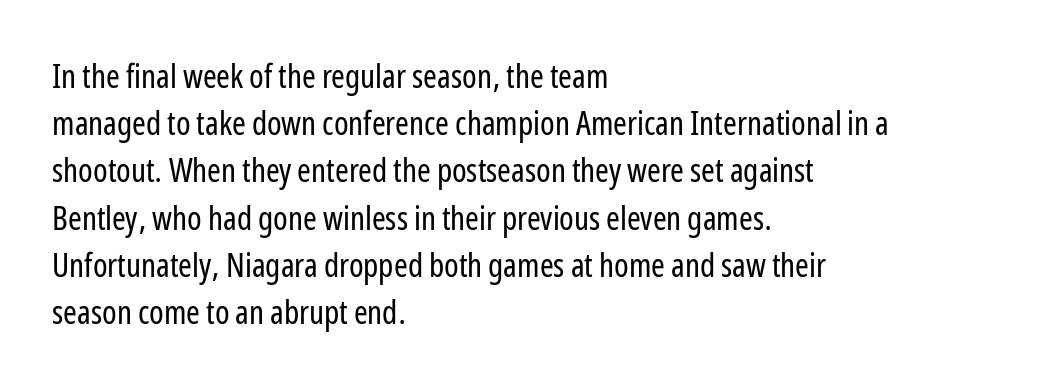
The image shows 33 px regular-weight, condensed sans-serif type, upright; set left-aligned, normal line spacing (1.43x), normal letter spacing, not underlined; low stroke contrast and a medium x-height.
